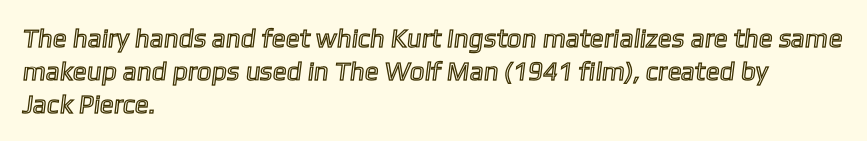
{"underline": "no", "align": "left", "line_spacing": "normal", "line_spacing_ratio": 1.26, "letter_spacing": "normal", "letter_spacing_em": 0.0, "glyph_px": 26}
